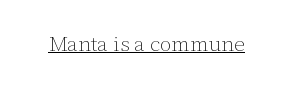
The image shows 21 px text type, upright; set normal letter spacing, underlined.
